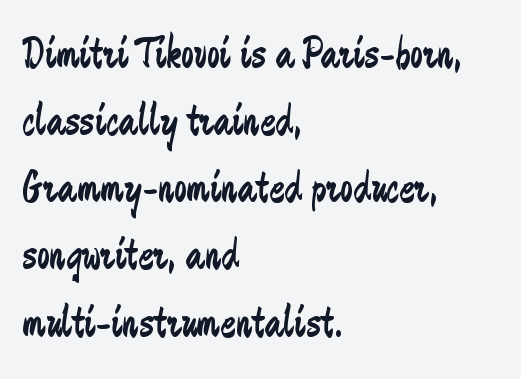
The space beneath each line is pristine and unruled. These lines are rendered in a variable-pitch font. This reads as an unemphasized weight, regular at the heaviest. Leftover space on each line is placed entirely after the last word.
